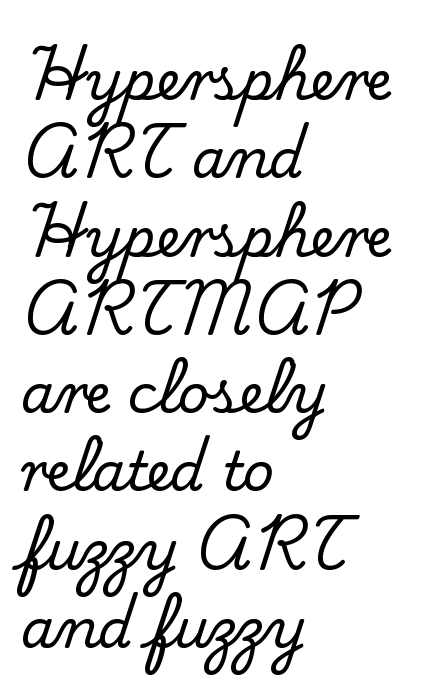
The vertical gap from one line to the next is medium. The lines are quadded left. Is this a fixed-width face? No — the glyphs have proportional, varying widths. Typographically, this falls in the serif category.
